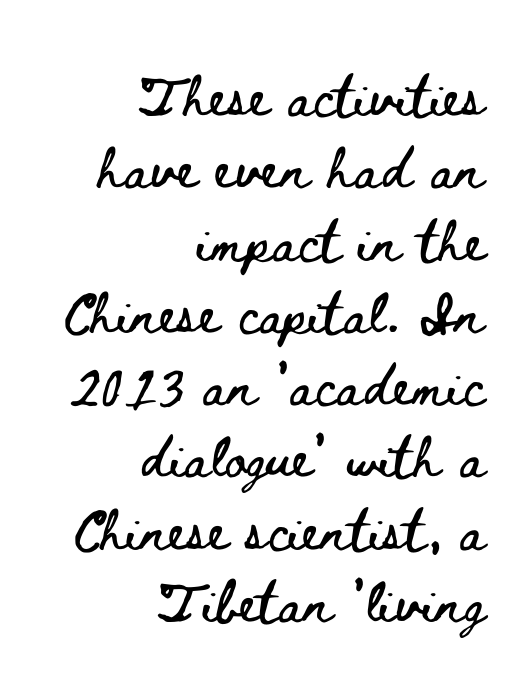
{"width": "wide", "stroke_contrast": "low", "x_height": "small", "monospaced": "no", "underline": "no", "align": "right", "line_spacing": "normal", "line_spacing_ratio": 1.39, "letter_spacing": "normal", "letter_spacing_em": 0.0, "glyph_px": 52}
